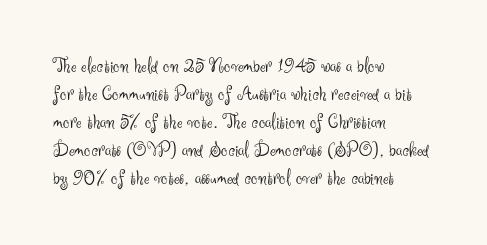
{"italic": "no", "bold": "no", "underline": "no", "align": "left", "line_spacing": "normal", "line_spacing_ratio": 1.33, "letter_spacing": "normal", "letter_spacing_em": 0.0, "glyph_px": 21}
